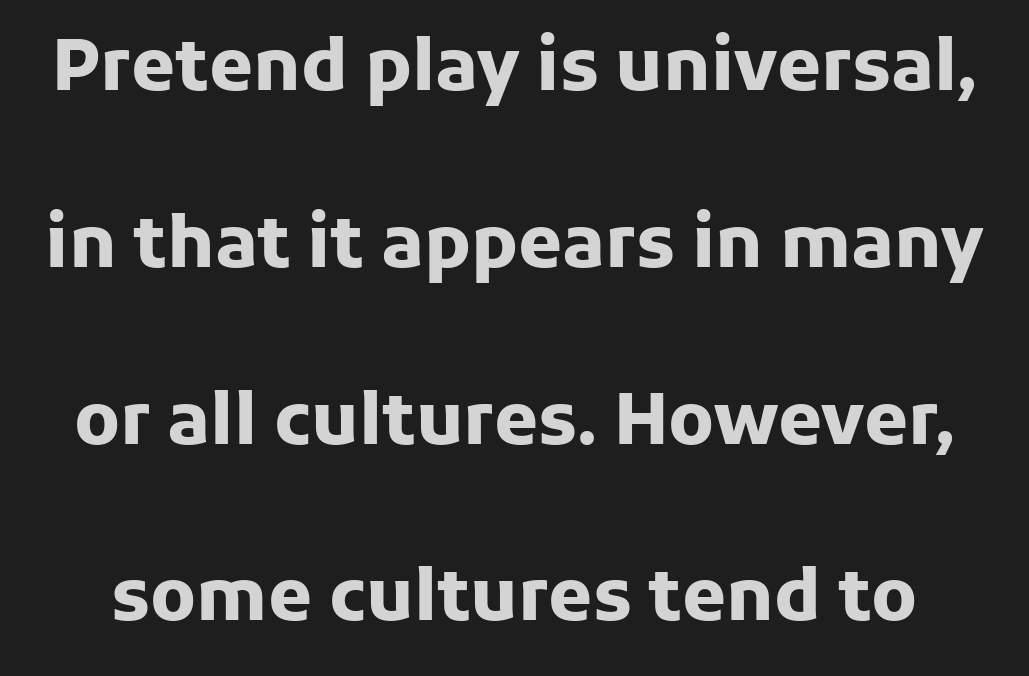
Q: Is the text bold? A: Yes.
Q: Is the text italic (slanted)? A: No, it is upright.
Q: Is the typeface a serif or a sans-serif typeface? A: Sans-serif.
Q: Is the text underlined? A: No.
Q: Is the spacing between letters normal or unusually wide? A: Normal.
Q: Is the spacing between lines tight, normal or loose? A: Loose.
Q: Width (condensed, normal, or wide)? A: Normal.
Q: Stroke contrast? A: Low.
Q: x-height? A: Medium.
Q: Monospaced? A: No.
